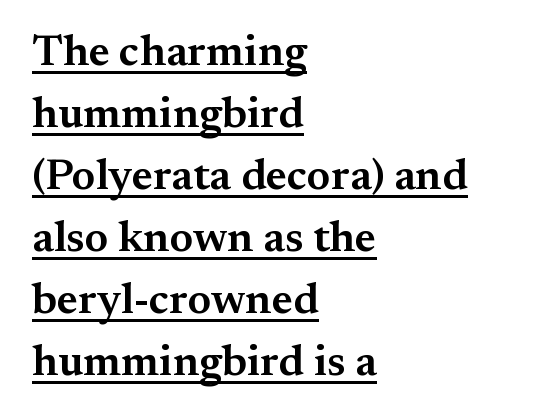
Q: Is the text bold? A: Semi-bold.
Q: Is the text italic (slanted)? A: No, it is upright.
Q: Is the typeface a serif or a sans-serif typeface? A: Serif.
Q: Is the text underlined? A: Yes.
Q: How is the paragraph aligned? A: Left-aligned.
Q: Is the spacing between letters normal or unusually wide? A: Normal.
Q: Is the spacing between lines tight, normal or loose? A: Normal.
Q: Width (condensed, normal, or wide)? A: Normal.
Q: Stroke contrast? A: Medium.
Q: x-height? A: Small.
Q: Monospaced? A: No.
